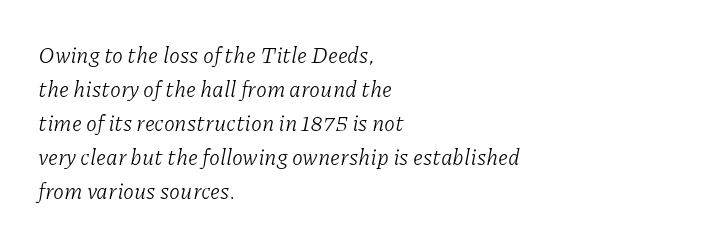
Q: Is the text bold? A: No.
Q: Is the text italic (slanted)? A: Yes, it leans right by about 11 degrees.
Q: Is the text underlined? A: No.
Q: How is the paragraph aligned? A: Left-aligned.
Q: Is the spacing between letters normal or unusually wide? A: Normal.
Q: Is the spacing between lines tight, normal or loose? A: Normal.
